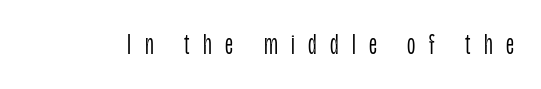
Q: Is the text bold? A: No.
Q: Is the text italic (slanted)? A: No, it is upright.
Q: Is the typeface a serif or a sans-serif typeface? A: Sans-serif.
Q: Is the text underlined? A: No.
Q: Is the spacing between letters normal or unusually wide? A: Unusually wide.
Q: Width (condensed, normal, or wide)? A: Condensed.
Q: Stroke contrast? A: Low.
Q: x-height? A: Large.
Q: Monospaced? A: No.
